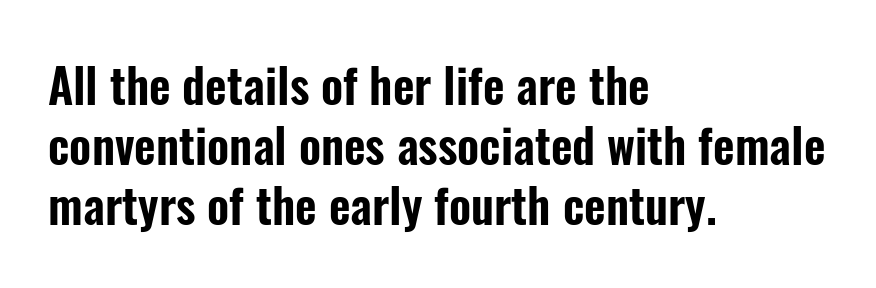
Vertical spacing — default. Spacing verdict: proportional, widths tailored to each character. Classification — sans serif. The letterforms sit shoulder to shoulder at normal distance. Posture: vertical. The lines in this sample share a left origin and differ only in where they stop.
